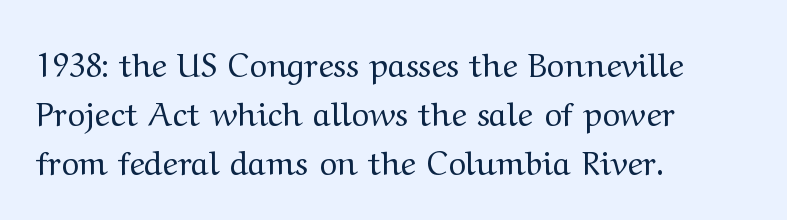
{"serif": "yes", "italic": "no", "bold": "no", "weight": "regular", "width": "wide", "stroke_contrast": "medium", "x_height": "medium", "monospaced": "no", "underline": "no", "align": "left", "line_spacing": "normal", "line_spacing_ratio": 1.48, "letter_spacing": "normal", "letter_spacing_em": 0.0, "glyph_px": 33}
